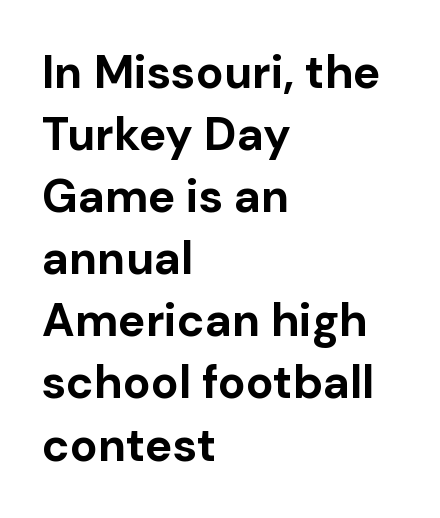
Q: Is the text bold? A: Yes.
Q: Is the text italic (slanted)? A: No, it is upright.
Q: Is the typeface a serif or a sans-serif typeface? A: Sans-serif.
Q: Is the text underlined? A: No.
Q: How is the paragraph aligned? A: Left-aligned.
Q: Is the spacing between letters normal or unusually wide? A: Normal.
Q: Is the spacing between lines tight, normal or loose? A: Normal.
Q: Width (condensed, normal, or wide)? A: Normal.
Q: Stroke contrast? A: Low.
Q: x-height? A: Medium.
Q: Monospaced? A: No.
